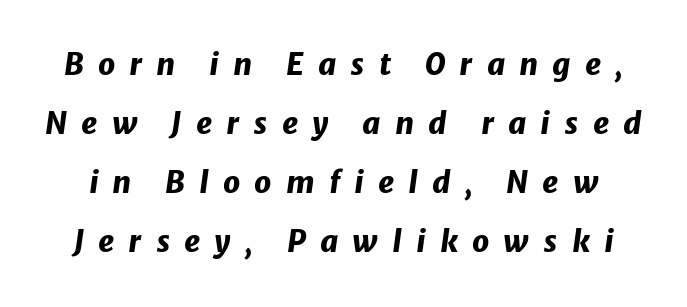
{"italic": "yes", "lean": "right", "slant_degrees": 8, "bold": "yes", "weight": "heavy", "width": "normal", "stroke_contrast": "low", "x_height": "medium", "monospaced": "no", "underline": "no", "line_spacing": "loose", "line_spacing_ratio": 1.97, "letter_spacing": "wide", "letter_spacing_em": 0.47, "glyph_px": 30}
